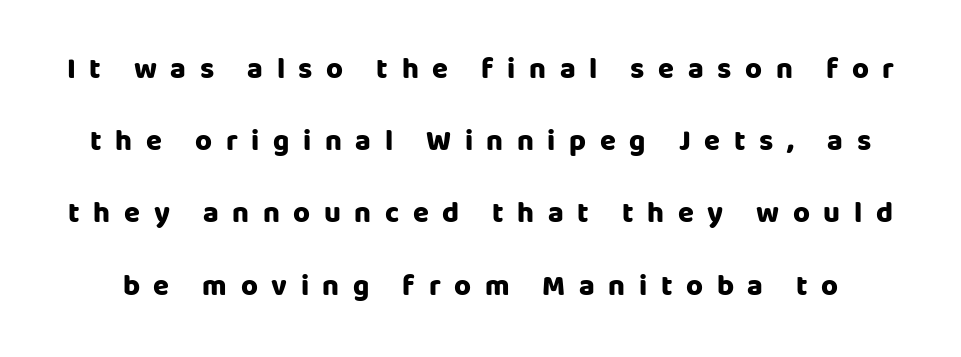
{"serif": "no", "italic": "no", "bold": "yes", "weight": "heavy", "width": "normal", "stroke_contrast": "low", "x_height": "large", "monospaced": "no", "underline": "no", "line_spacing": "loose", "line_spacing_ratio": 2.49, "letter_spacing": "wide", "letter_spacing_em": 0.47, "glyph_px": 29}
